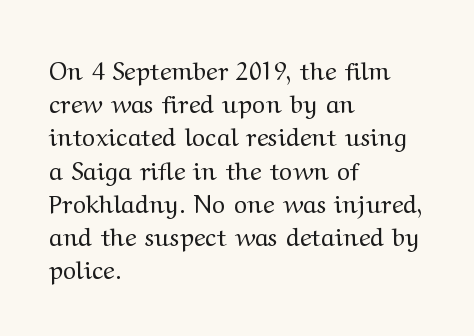
These lines sit exactly where default settings would place them. Decoration check: the copy has no underline. The typeface has the unassuming heft of standard copy or less. Horizontal alignment here is leftward, the default for most running prose.
